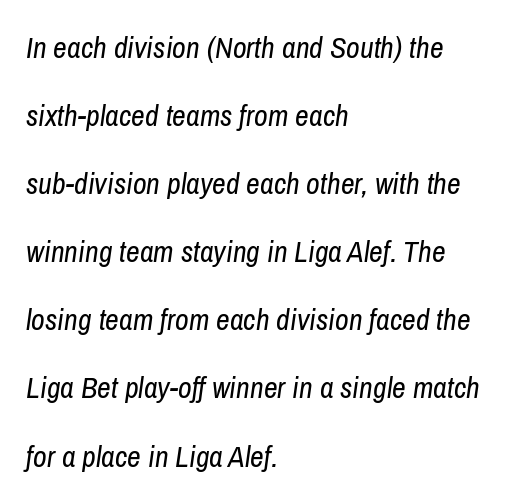
Caption: face not bold, strokes unweighted. Line starts are locked; line ends wander. Looking at the ascenders, they clearly lean. Tracking here is standard; glyphs follow each other at the usual distance. Baseline-to-baseline distance is far greater than the letter height. Note the varied advance widths — an 'i' is clearly narrower than an 'm'.
